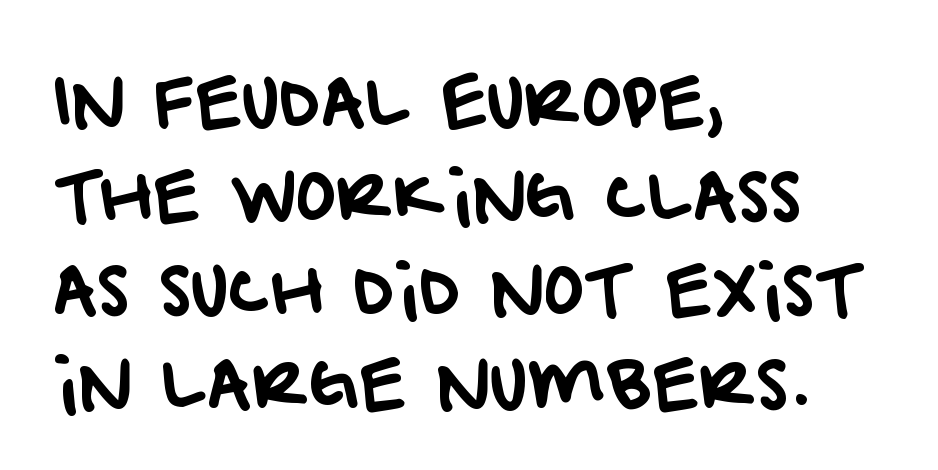
The paragraph shown leans on its left margin. Baseline-to-baseline distance is the conventional proportion of letter height. Glyph-to-glyph distance matches everyday printed text. Proportional: the letters do not fall into vertical columns. The gap between lines stays unmarked.
